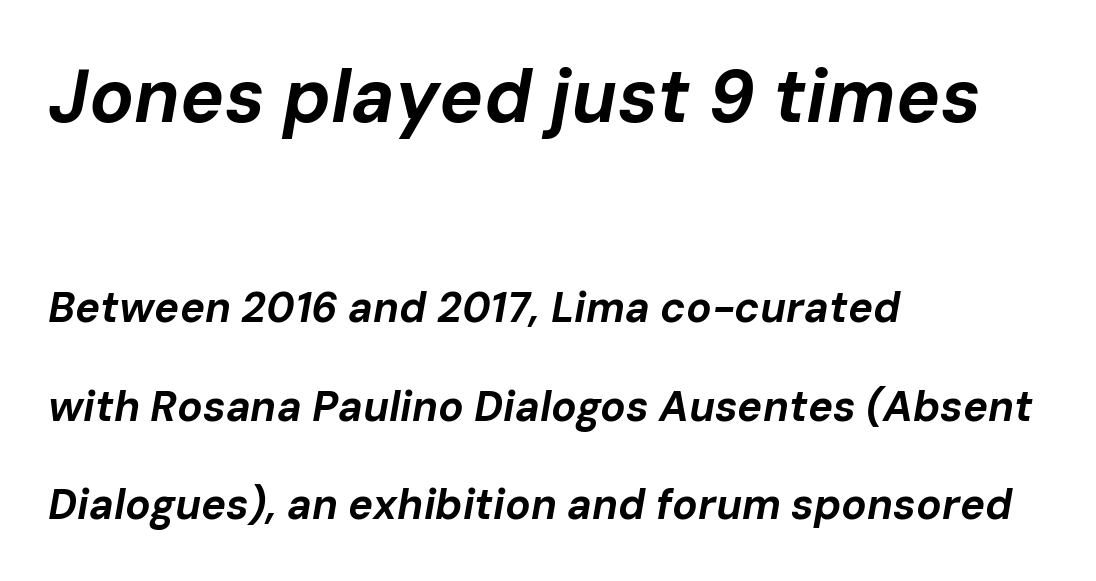
{"italic": "yes", "lean": "right", "slant_degrees": 10, "bold": "yes", "weight": "bold", "width": "normal", "stroke_contrast": "low", "x_height": "medium", "monospaced": "no", "underline": "no", "align": "left", "line_spacing": "loose", "line_spacing_ratio": 2.34, "letter_spacing": "normal", "letter_spacing_em": 0.0, "larger_block": "first", "size_ratio": 1.76, "glyph_px": 74}
